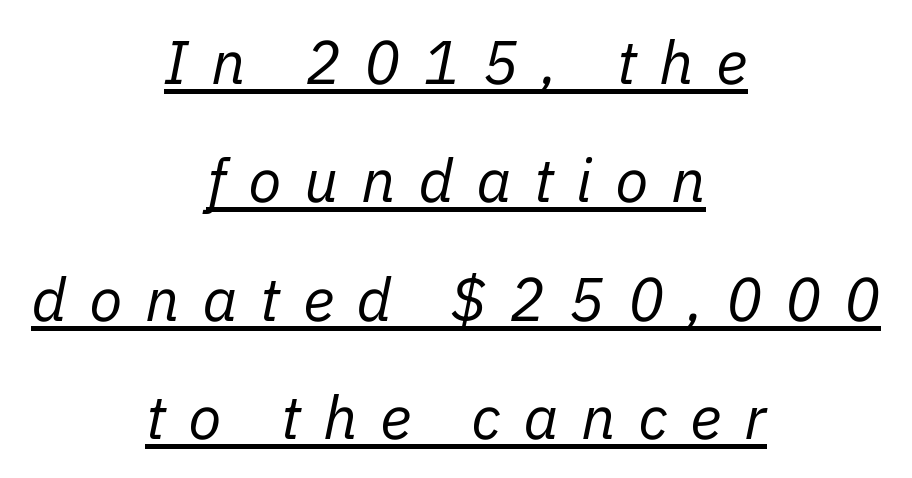
Q: Is the text bold? A: No.
Q: Is the text italic (slanted)? A: Yes, it leans right by about 11 degrees.
Q: Is the text underlined? A: Yes.
Q: How is the paragraph aligned? A: Centered.
Q: Is the spacing between letters normal or unusually wide? A: Unusually wide.
Q: Is the spacing between lines tight, normal or loose? A: Loose.
Q: Width (condensed, normal, or wide)? A: Normal.
Q: Stroke contrast? A: Low.
Q: x-height? A: Medium.
Q: Monospaced? A: No.
